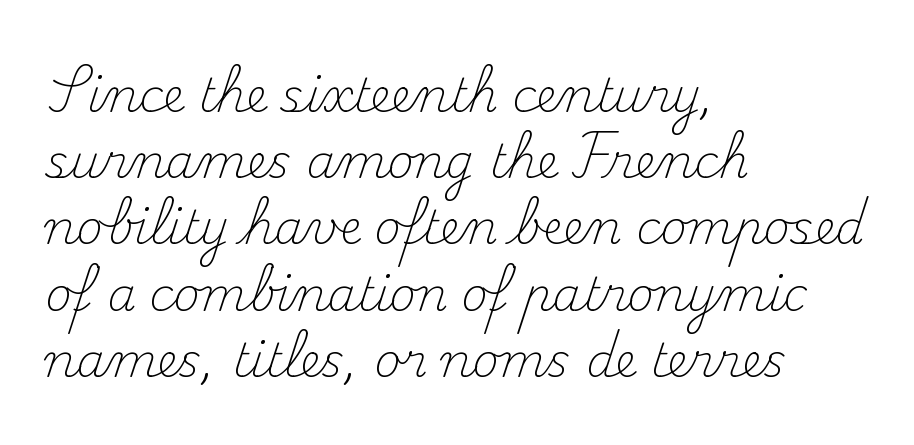
Q: Is the text bold? A: No.
Q: Is the text italic (slanted)? A: Yes.
Q: Is the typeface a serif or a sans-serif typeface? A: Serif.
Q: Is the text underlined? A: No.
Q: How is the paragraph aligned? A: Left-aligned.
Q: Is the spacing between letters normal or unusually wide? A: Normal.
Q: Is the spacing between lines tight, normal or loose? A: Normal.
Q: Width (condensed, normal, or wide)? A: Normal.
Q: Stroke contrast? A: Medium.
Q: x-height? A: Small.
Q: Monospaced? A: No.
